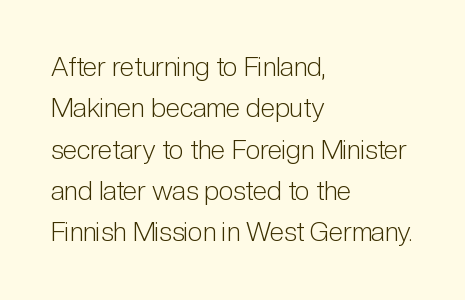
Each stroke keeps to a modest, everyday thickness or less. Whoever set this chose a conventional vertical rhythm. Caption: multi-line text, flush left, ragged right. Underlining? Definitely not there.
